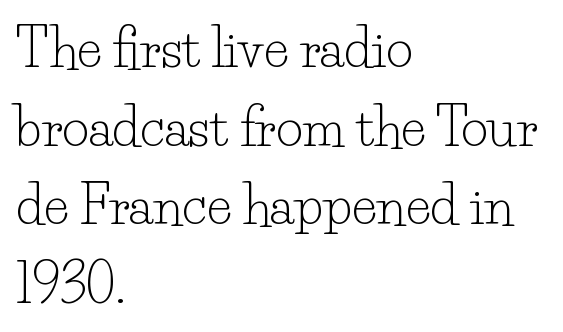
Q: Is the text bold? A: No.
Q: Is the text italic (slanted)? A: No, it is upright.
Q: Is the typeface a serif or a sans-serif typeface? A: Serif.
Q: Is the text underlined? A: No.
Q: How is the paragraph aligned? A: Left-aligned.
Q: Is the spacing between letters normal or unusually wide? A: Normal.
Q: Is the spacing between lines tight, normal or loose? A: Normal.
Q: Width (condensed, normal, or wide)? A: Normal.
Q: Stroke contrast? A: Low.
Q: x-height? A: Small.
Q: Monospaced? A: No.
